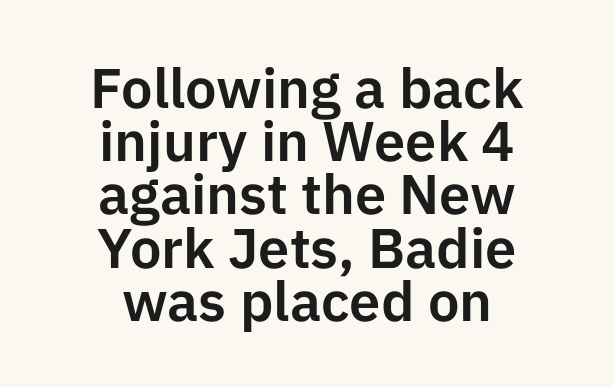
Short note: letters normally spaced. Compared with a flush-left layout, this one balances lines on the center instead. Type without underlining. Character widths vary here, with narrow letters taking less room than wide ones. Nope, not italic — everything's standing straight.
